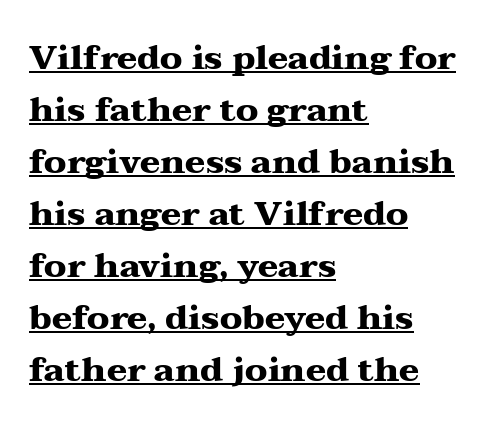
Q: Is the text bold? A: Yes.
Q: Is the text italic (slanted)? A: No, it is upright.
Q: Is the typeface a serif or a sans-serif typeface? A: Serif.
Q: Is the text underlined? A: Yes.
Q: How is the paragraph aligned? A: Left-aligned.
Q: Is the spacing between letters normal or unusually wide? A: Normal.
Q: Is the spacing between lines tight, normal or loose? A: Normal.
Q: Width (condensed, normal, or wide)? A: Wide.
Q: Stroke contrast? A: Medium.
Q: x-height? A: Medium.
Q: Monospaced? A: No.
